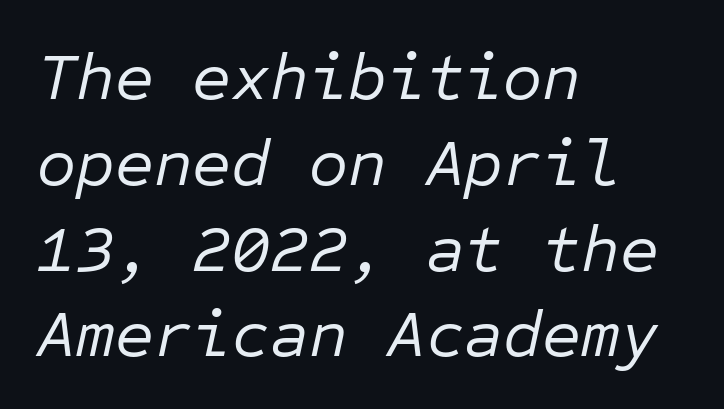
{"italic": "yes", "lean": "right", "slant_degrees": 12, "bold": "no", "weight": "regular", "width": "normal", "stroke_contrast": "low", "x_height": "medium", "monospaced": "yes", "underline": "no", "align": "left", "line_spacing": "normal", "line_spacing_ratio": 1.28, "letter_spacing": "normal", "letter_spacing_em": 0.0, "glyph_px": 67}
